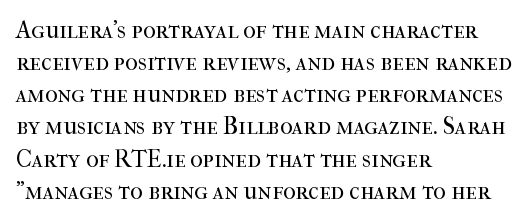
The strip under each line holds only bare page. You could call the tracking neutral — neither tight nor loose. Where is the straight margin? On the left. Upright lettering throughout. The weight tops out at a normal text grade.
